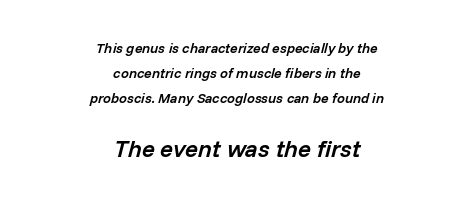
{"italic": "yes", "lean": "right", "slant_degrees": 14, "bold": "semi", "underline": "no", "align": "center", "line_spacing_ratio": 1.77, "letter_spacing": "normal", "letter_spacing_em": 0.0, "larger_block": "second", "size_ratio": 1.71, "glyph_px": 24}
